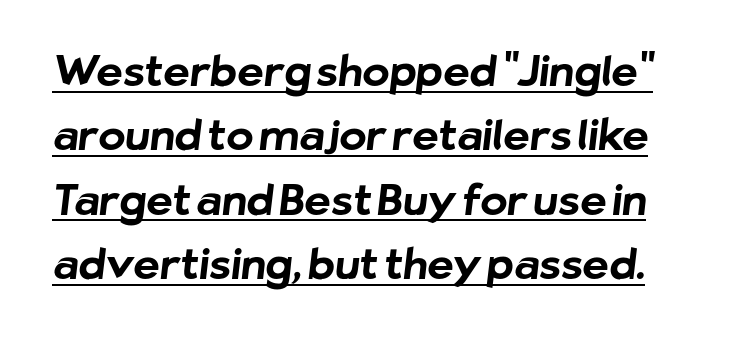
Q: Is the text bold? A: Yes.
Q: Is the typeface a serif or a sans-serif typeface? A: Sans-serif.
Q: Is the text underlined? A: Yes.
Q: Is the spacing between letters normal or unusually wide? A: Normal.
Q: Is the spacing between lines tight, normal or loose? A: Normal.
Q: Width (condensed, normal, or wide)? A: Normal.
Q: Stroke contrast? A: Low.
Q: x-height? A: Medium.
Q: Monospaced? A: No.
